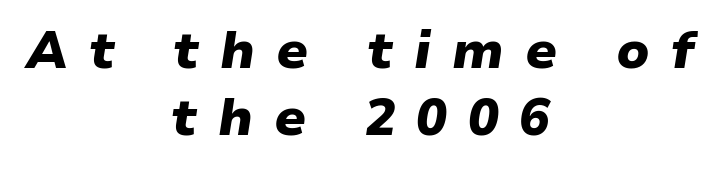
This sample has the flowing, uneven cadence of proportional lettering. This rendering widens character spacing well past its baseline value. A normal amount of white space separates one row of letters from the next. Compared with an ordinary text face, these strokes are far heavier — a full bold. The whitespace from short lines is split evenly between both sides.
